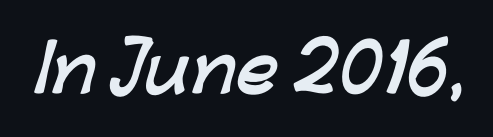
Q: Is the text bold? A: Yes.
Q: Is the typeface a serif or a sans-serif typeface? A: Sans-serif.
Q: Is the text underlined? A: No.
Q: Is the spacing between letters normal or unusually wide? A: Normal.
Q: Width (condensed, normal, or wide)? A: Normal.
Q: Stroke contrast? A: Low.
Q: x-height? A: Medium.
Q: Monospaced? A: No.
